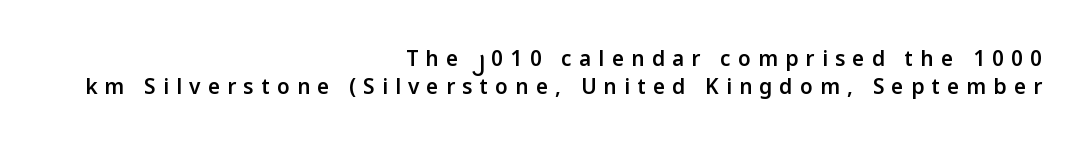
A somewhat darkened texture: the type is semibold rather than bold. How would I describe the line gaps? Plain and ordinary. Type without underlining. The specimen reads as upright at a glance. Words appear elongated and porous because spacing is wide. Leftover space on each line is placed entirely before the opening word.
